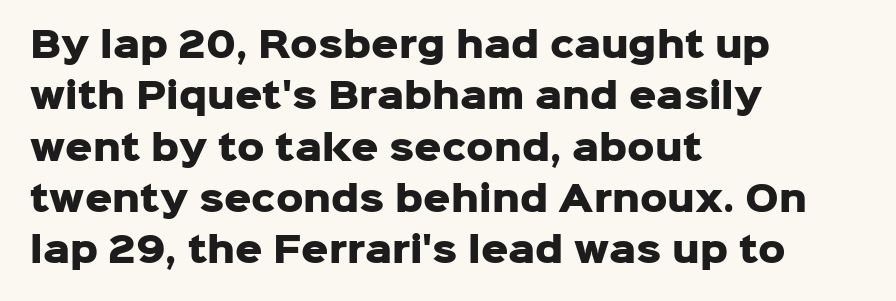
What's the leading like? Ordinary, nothing unusual. Does the copy run flush right? No — it runs flush left. Characters follow at the spacing the type designer built in. Strokes here are thick enough to call this a true bold. Observe the absence of serifs on each vertical stroke in this sample. Nope, not italic — everything's standing straight.
